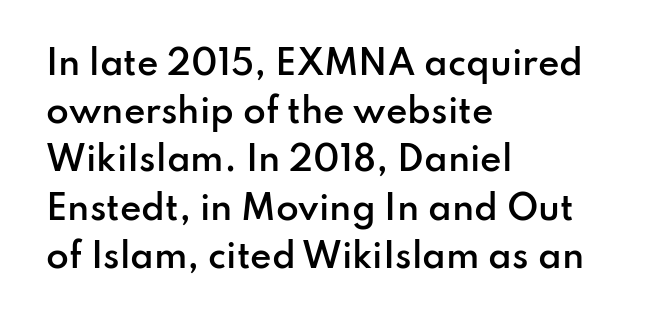
{"serif": "no", "italic": "no", "bold": "semi", "weight": "semibold", "width": "normal", "stroke_contrast": "low", "x_height": "small", "monospaced": "no", "underline": "no", "align": "left", "line_spacing": "normal", "line_spacing_ratio": 1.46, "letter_spacing": "normal", "letter_spacing_em": 0.0, "glyph_px": 33}
